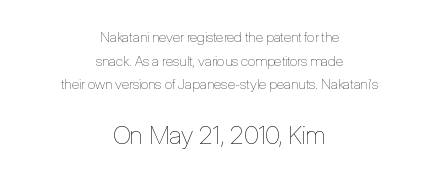
No extra tracking has been applied to these lines. If you folded the block vertically in half, each line would mirror itself in length. Block two is the big one; block one sits smaller above it. Compared with typical paragraphs, the rows here are spaced about the same. Vertical strokes here are truly vertical.
